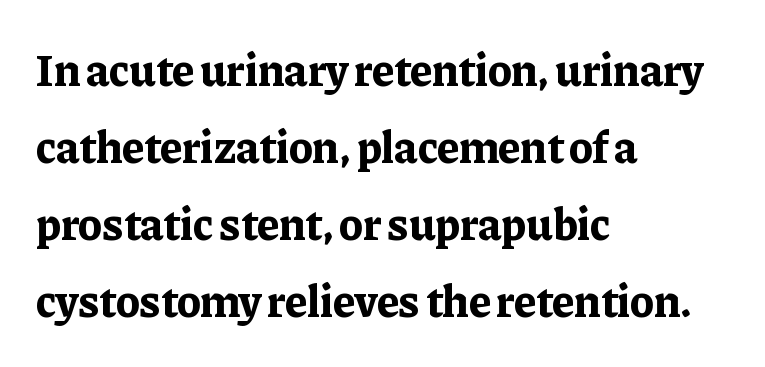
The text was rendered using a seriffed face with decorative stroke endings. When letters stand straight like this, we call the style roman or upright. This rendering features lettering with no underline. These lines stack with their left ends in a neat column.
